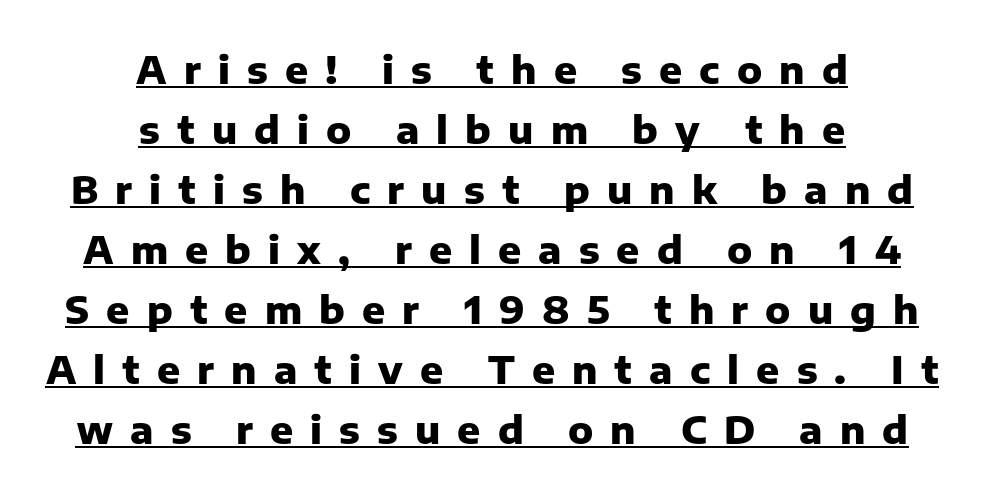
{"serif": "no", "italic": "no", "bold": "yes", "weight": "heavy", "width": "normal", "stroke_contrast": "low", "x_height": "medium", "monospaced": "no", "underline": "yes", "align": "center", "line_spacing": "normal", "line_spacing_ratio": 1.58, "letter_spacing": "wide", "letter_spacing_em": 0.45, "glyph_px": 38}
